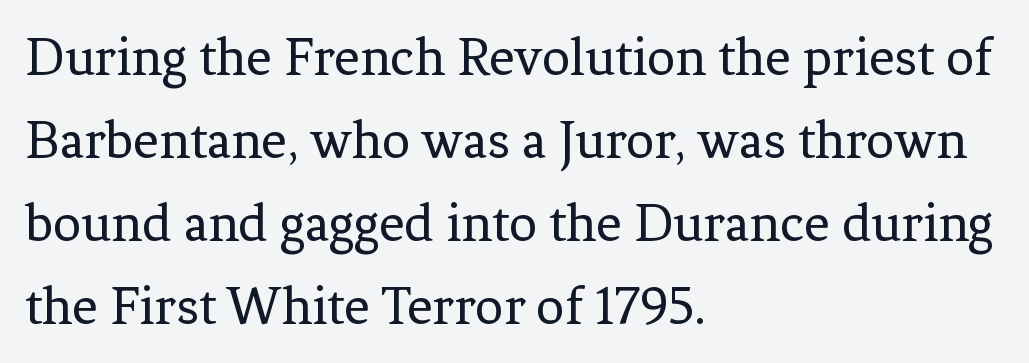
The image shows 56 px regular-weight serif type, upright; set left-aligned, normal line spacing (1.48x), normal letter spacing, not underlined; low stroke contrast and a medium x-height.
